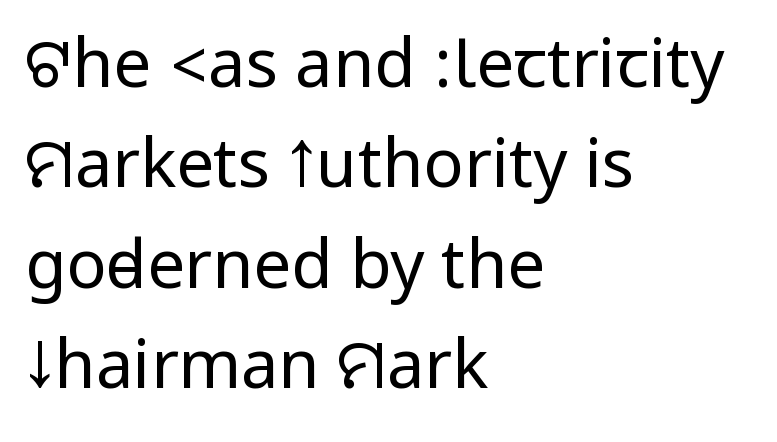
The image shows 67 px regular-weight, condensed sans-serif type, upright; set left-aligned, normal line spacing (1.5x), normal letter spacing, not underlined; low stroke contrast.
